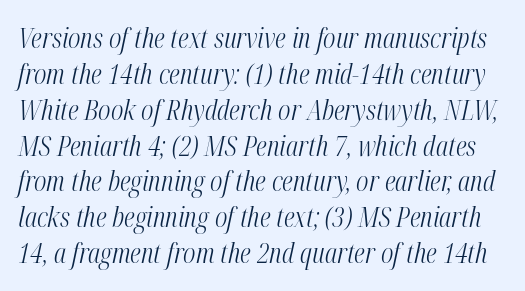
Nobody touched the tracking dial on this one. Heft: none added — not bold. Interline gaps are of average width in this sample. A typesetter would call this proportional, since set widths differ per character.
